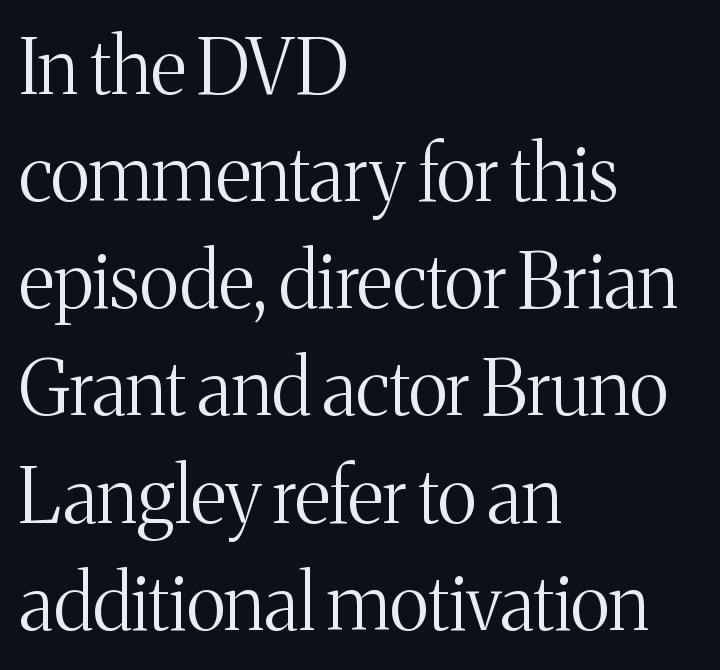
{"serif": "yes", "italic": "no", "bold": "no", "weight": "light", "width": "normal", "stroke_contrast": "medium", "x_height": "medium", "monospaced": "no", "underline": "no", "align": "left", "line_spacing": "normal", "line_spacing_ratio": 1.41, "letter_spacing": "normal", "letter_spacing_em": 0.0, "glyph_px": 76}
